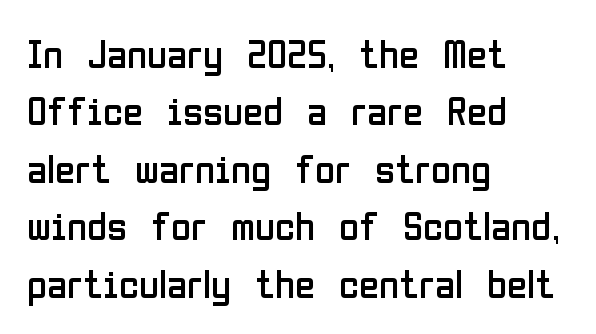
The image shows 41 px regular-weight, condensed sans-serif type, upright; set left-aligned, normal line spacing (1.4x), normal letter spacing, not underlined; low stroke contrast and a medium x-height.
